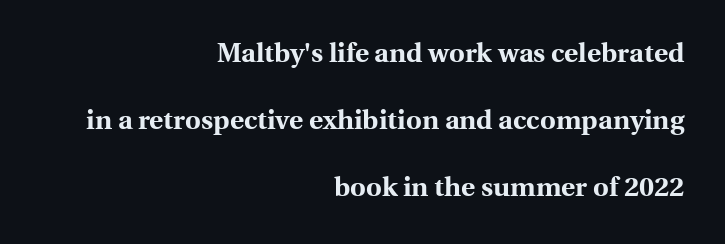
Q: Is the text bold? A: Yes.
Q: Is the text italic (slanted)? A: No, it is upright.
Q: Is the text underlined? A: No.
Q: How is the paragraph aligned? A: Right-aligned.
Q: Is the spacing between letters normal or unusually wide? A: Normal.
Q: Is the spacing between lines tight, normal or loose? A: Loose.
